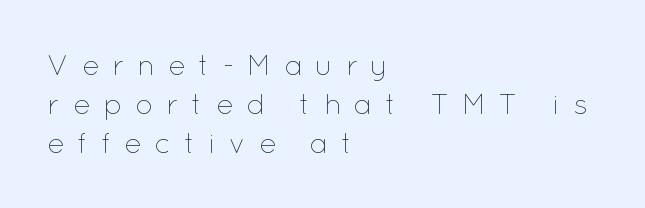
{"italic": "no", "bold": "no", "weight": "thin", "width": "normal", "stroke_contrast": "low", "x_height": "medium", "monospaced": "no", "underline": "no", "align": "left", "line_spacing": "normal", "line_spacing_ratio": 1.35, "letter_spacing": "wide", "letter_spacing_em": 0.44, "glyph_px": 29}
